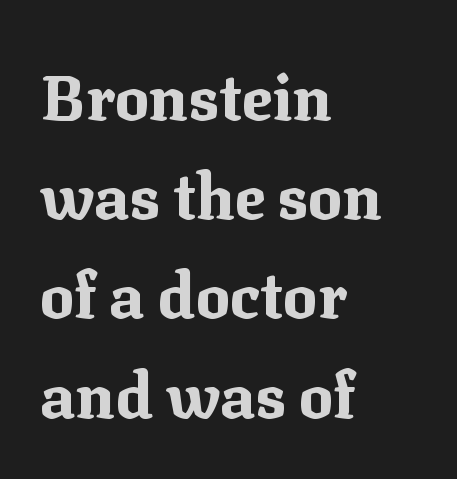
Short note: letters normally spaced. A typesetter would label this face a serif. Typesetter's note: full bold, strokes at maximum text heaviness. Looks like regular typesetting: each glyph gets only the width it needs. Evenly set lines give the paragraph a standard silhouette. In terms of posture, this sample is upright.
